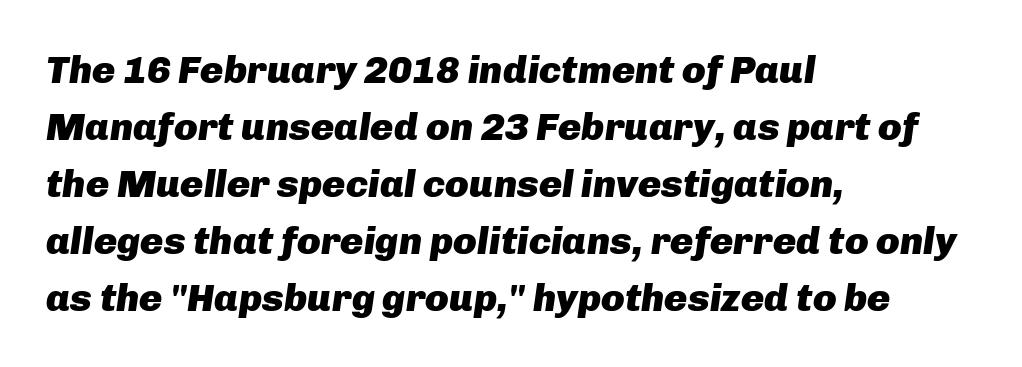
Q: Is the text bold? A: Yes.
Q: Is the text italic (slanted)? A: Yes, it leans right by about 8 degrees.
Q: Is the text underlined? A: No.
Q: How is the paragraph aligned? A: Left-aligned.
Q: Is the spacing between letters normal or unusually wide? A: Normal.
Q: Is the spacing between lines tight, normal or loose? A: Normal.
Q: Width (condensed, normal, or wide)? A: Normal.
Q: Stroke contrast? A: Low.
Q: x-height? A: Medium.
Q: Monospaced? A: No.
